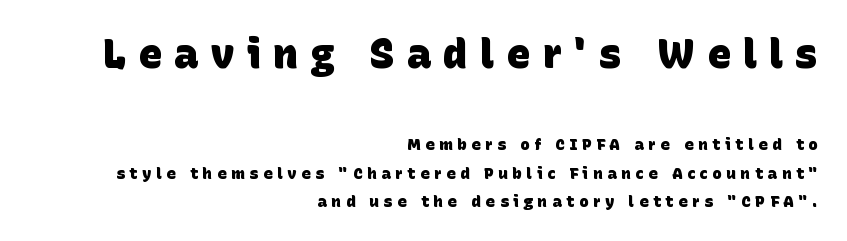
Alignment: flush right. Block one is the big one; block two sits smaller underneath. Letters rest on an invisible, unmarked baseline. The gaps between neighbouring characters are conspicuously large.
